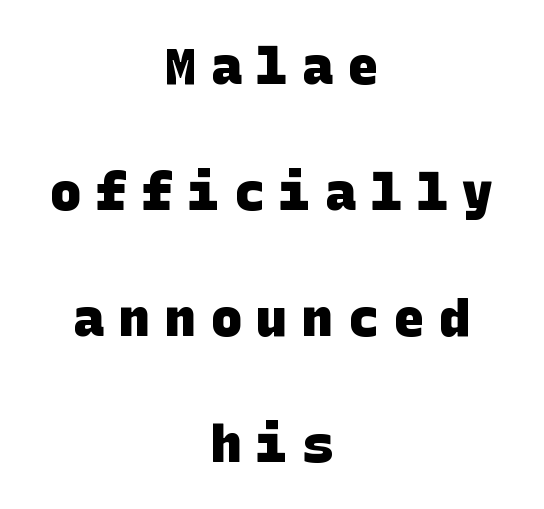
Q: Is the text bold? A: Yes.
Q: Is the typeface a serif or a sans-serif typeface? A: Sans-serif.
Q: Is the text underlined? A: No.
Q: How is the paragraph aligned? A: Centered.
Q: Is the spacing between letters normal or unusually wide? A: Unusually wide.
Q: Is the spacing between lines tight, normal or loose? A: Loose.
Q: Width (condensed, normal, or wide)? A: Normal.
Q: Stroke contrast? A: Low.
Q: x-height? A: Large.
